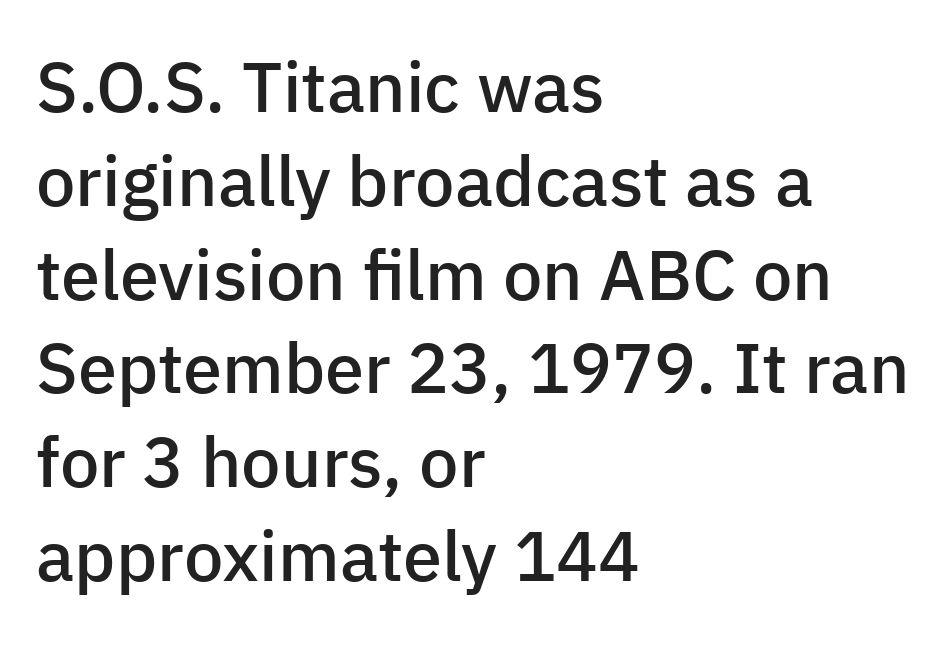
The image shows 70 px semibold sans-serif type, upright; set left-aligned, normal line spacing (1.34x), normal letter spacing, not underlined; low stroke contrast and a medium x-height.
